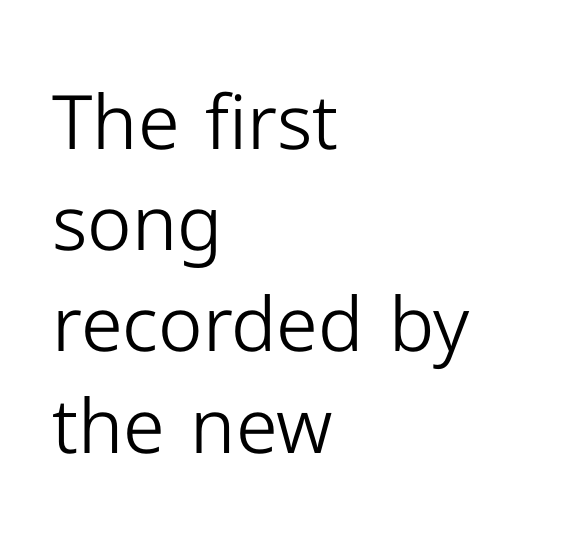
{"serif": "no", "italic": "no", "bold": "no", "weight": "light", "width": "normal", "stroke_contrast": "low", "x_height": "medium", "monospaced": "no", "underline": "no", "align": "left", "line_spacing": "normal", "line_spacing_ratio": 1.35, "letter_spacing": "normal", "letter_spacing_em": 0.0, "glyph_px": 75}
